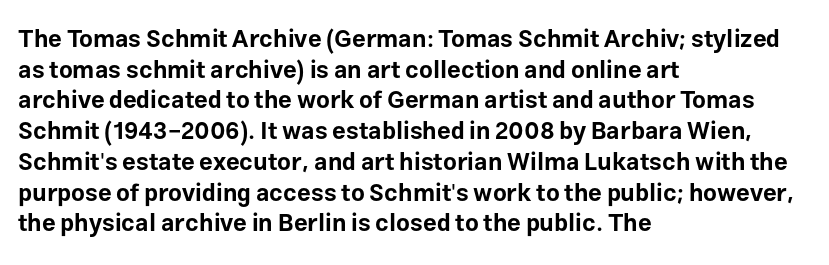
The image shows 24 px bold type, upright; set left-aligned, normal line spacing (1.28x), normal letter spacing, not underlined.
